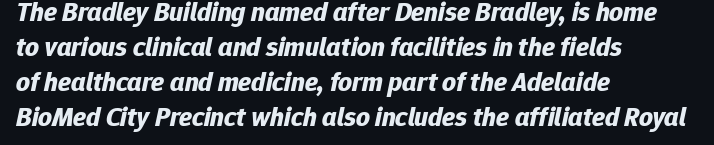
The specimen reads as italic at a glance. Successive baselines arrive at the customary interval. Look at the tracking — it's just the regular setting, nothing added. The paragraph has a hard left edge and a soft right edge. Honestly, there is no underline to notice here at all. I'd describe the lettering as bold — thick and assertive.
